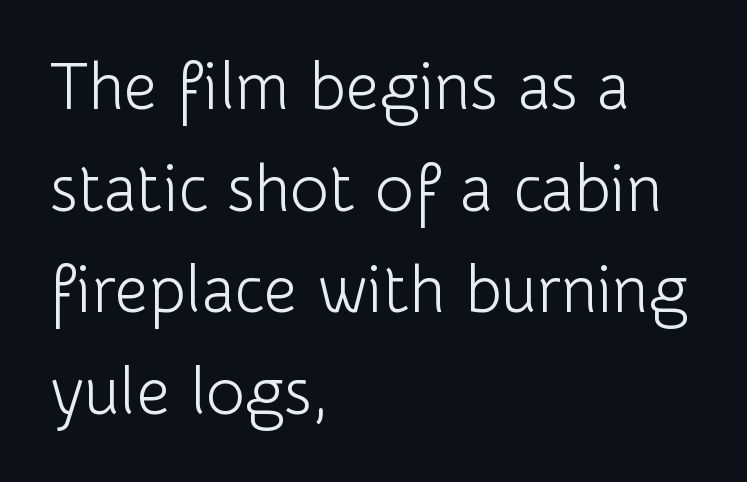
Q: Is the text bold? A: No.
Q: Is the text italic (slanted)? A: No, it is upright.
Q: Is the typeface a serif or a sans-serif typeface? A: Sans-serif.
Q: Is the text underlined? A: No.
Q: How is the paragraph aligned? A: Left-aligned.
Q: Is the spacing between letters normal or unusually wide? A: Normal.
Q: Is the spacing between lines tight, normal or loose? A: Normal.
Q: Width (condensed, normal, or wide)? A: Normal.
Q: Stroke contrast? A: Low.
Q: x-height? A: Medium.
Q: Monospaced? A: No.
